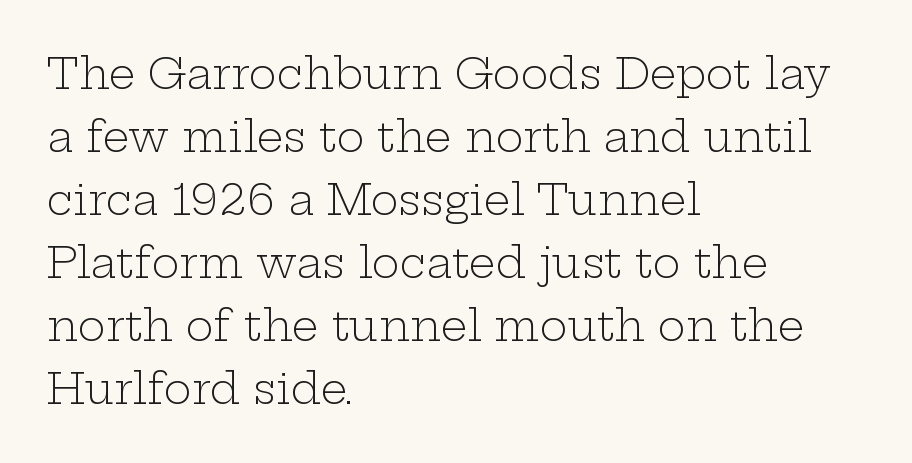
Q: Is the text bold? A: No.
Q: Is the text italic (slanted)? A: No, it is upright.
Q: Is the typeface a serif or a sans-serif typeface? A: Serif.
Q: Is the text underlined? A: No.
Q: How is the paragraph aligned? A: Left-aligned.
Q: Is the spacing between letters normal or unusually wide? A: Normal.
Q: Is the spacing between lines tight, normal or loose? A: Normal.
Q: Width (condensed, normal, or wide)? A: Wide.
Q: Stroke contrast? A: Low.
Q: x-height? A: Medium.
Q: Monospaced? A: No.
